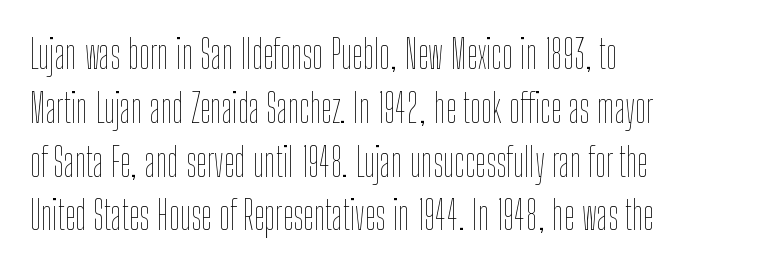
Q: Is the text bold? A: No.
Q: Is the text italic (slanted)? A: No, it is upright.
Q: Is the text underlined? A: No.
Q: How is the paragraph aligned? A: Left-aligned.
Q: Is the spacing between letters normal or unusually wide? A: Normal.
Q: Is the spacing between lines tight, normal or loose? A: Normal.
Q: Width (condensed, normal, or wide)? A: Condensed.
Q: Stroke contrast? A: Low.
Q: x-height? A: Medium.
Q: Monospaced? A: No.
